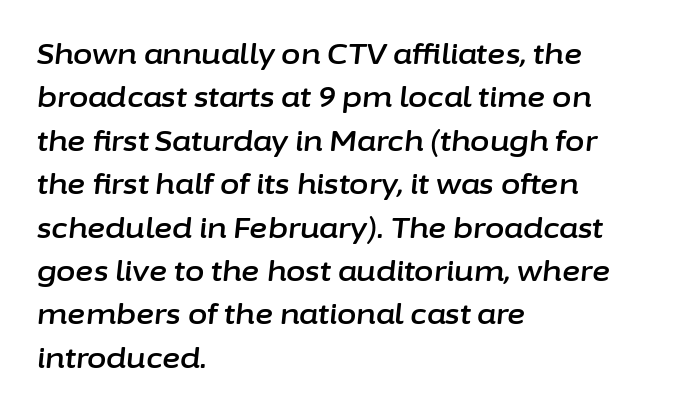
Q: Is the text italic (slanted)? A: Yes, it leans right by about 6 degrees.
Q: Is the text underlined? A: No.
Q: How is the paragraph aligned? A: Left-aligned.
Q: Is the spacing between letters normal or unusually wide? A: Normal.
Q: Is the spacing between lines tight, normal or loose? A: Normal.
Q: Width (condensed, normal, or wide)? A: Normal.
Q: Stroke contrast? A: Low.
Q: x-height? A: Medium.
Q: Monospaced? A: No.
